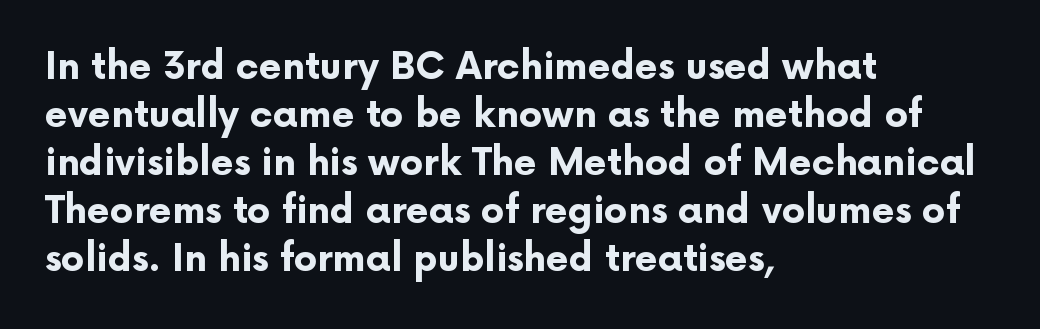
Q: Is the text bold? A: Yes.
Q: Is the text italic (slanted)? A: No, it is upright.
Q: Is the typeface a serif or a sans-serif typeface? A: Sans-serif.
Q: Is the text underlined? A: No.
Q: How is the paragraph aligned? A: Left-aligned.
Q: Is the spacing between letters normal or unusually wide? A: Normal.
Q: Is the spacing between lines tight, normal or loose? A: Normal.
Q: Width (condensed, normal, or wide)? A: Normal.
Q: Stroke contrast? A: Low.
Q: x-height? A: Medium.
Q: Monospaced? A: No.
